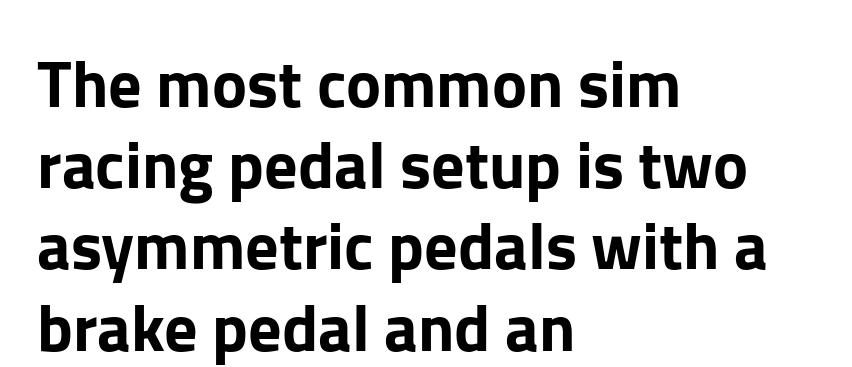
The image shows 66 px sans-serif type, upright; set left-aligned, line spacing 1.23x, normal letter spacing, not underlined; low stroke contrast and a medium x-height.
